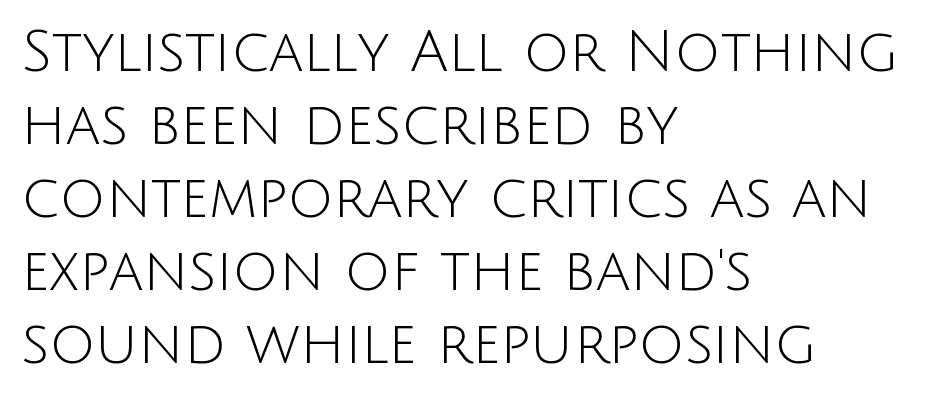
Q: Is the text bold? A: No.
Q: Is the text italic (slanted)? A: No, it is upright.
Q: Is the typeface a serif or a sans-serif typeface? A: Sans-serif.
Q: Is the text underlined? A: No.
Q: How is the paragraph aligned? A: Left-aligned.
Q: Is the spacing between letters normal or unusually wide? A: Normal.
Q: Is the spacing between lines tight, normal or loose? A: Normal.
Q: Width (condensed, normal, or wide)? A: Normal.
Q: Stroke contrast? A: Low.
Q: x-height? A: Large.
Q: Monospaced? A: No.
